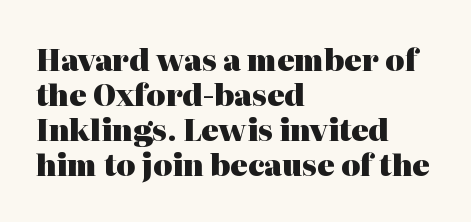
{"serif": "yes", "italic": "no", "bold": "yes", "weight": "heavy", "width": "normal", "stroke_contrast": "high", "x_height": "medium", "monospaced": "no", "underline": "no", "align": "left", "line_spacing_ratio": 1.21, "letter_spacing": "normal", "letter_spacing_em": 0.0, "glyph_px": 29}
